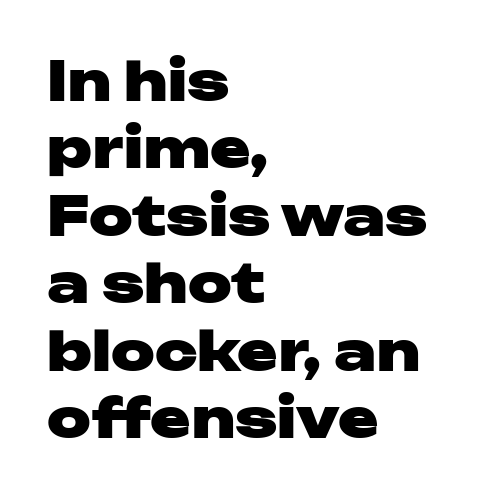
The image shows 54 px heavy, wide sans-serif type, upright; set left-aligned, normal line spacing (1.25x), normal letter spacing, not underlined; low stroke contrast and a medium x-height.
